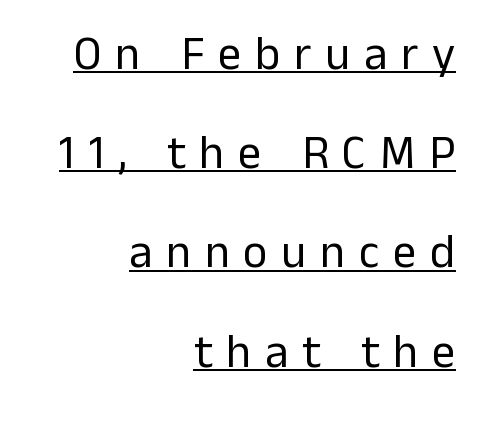
Q: Is the text bold? A: No.
Q: Is the text italic (slanted)? A: No, it is upright.
Q: Is the typeface a serif or a sans-serif typeface? A: Sans-serif.
Q: Is the text underlined? A: Yes.
Q: How is the paragraph aligned? A: Right-aligned.
Q: Is the spacing between letters normal or unusually wide? A: Unusually wide.
Q: Is the spacing between lines tight, normal or loose? A: Loose.
Q: Width (condensed, normal, or wide)? A: Normal.
Q: Stroke contrast? A: Low.
Q: x-height? A: Medium.
Q: Monospaced? A: No.
